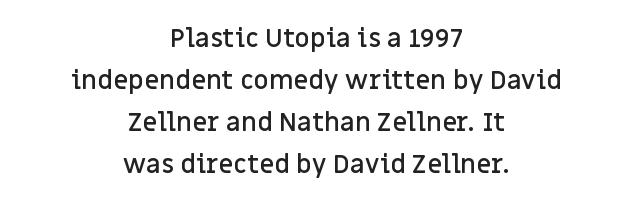
{"italic": "no", "bold": "semi", "underline": "no", "align": "center", "line_spacing": "normal", "line_spacing_ratio": 1.62, "letter_spacing": "normal", "letter_spacing_em": 0.0, "glyph_px": 26}
